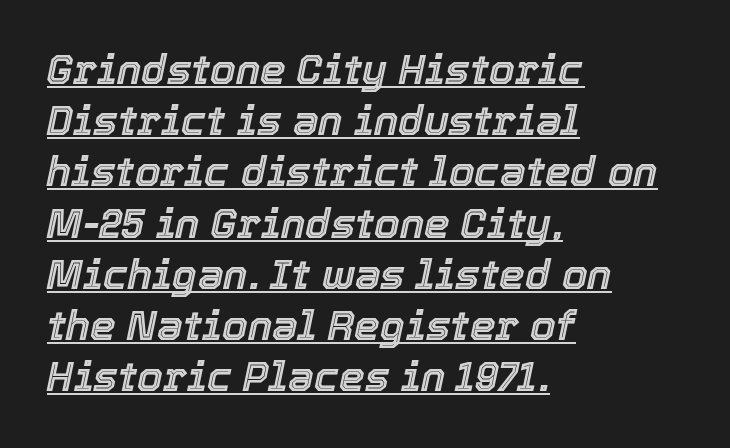
{"italic": "yes", "lean": "right", "slant_degrees": 12, "width": "normal", "x_height": "medium", "monospaced": "no", "underline": "yes", "align": "left", "line_spacing": "normal", "line_spacing_ratio": 1.25, "letter_spacing": "normal", "letter_spacing_em": 0.0, "glyph_px": 41}
